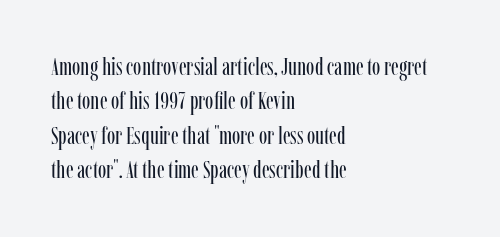
{"italic": "no", "bold": "no", "underline": "no", "align": "left", "line_spacing": "normal", "line_spacing_ratio": 1.38, "letter_spacing": "normal", "letter_spacing_em": 0.0, "glyph_px": 25}
